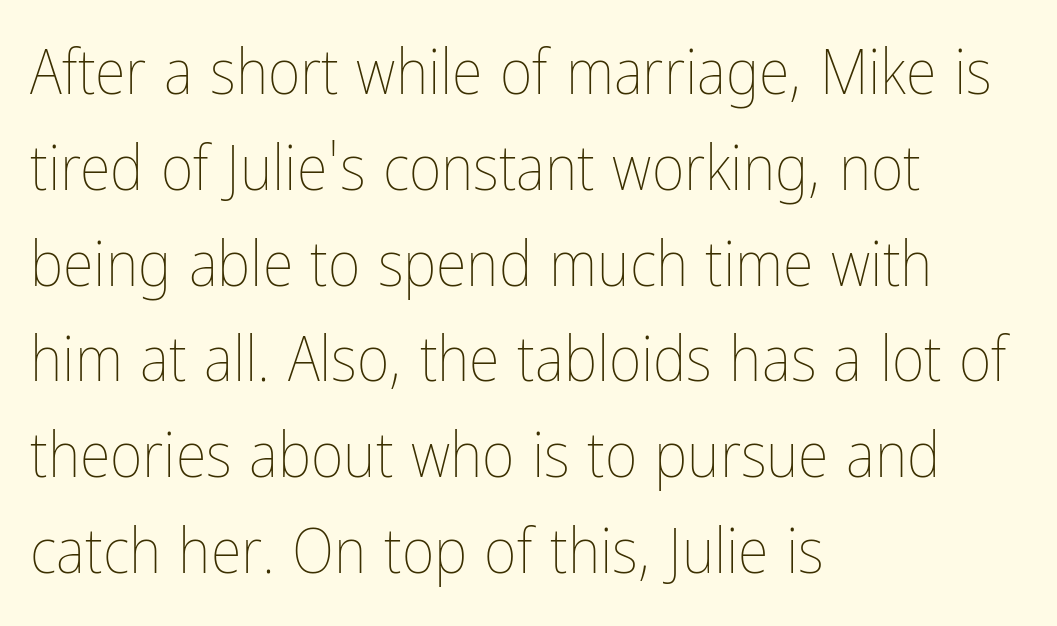
You could not count columns in this text — the font is proportionally spaced. The weight would be labelled regular, book, light, or lighter still. These lines stack with their left ends in a neat column. Letter spacing: default. No italicization has been applied; the sample stays upright. The designer left line spacing at the default.
